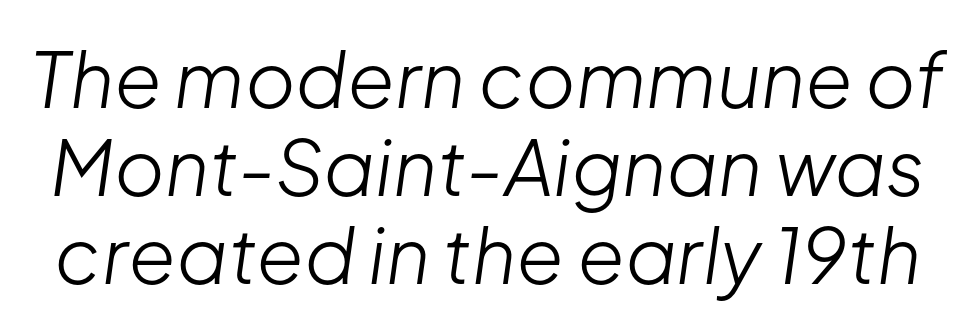
Q: Is the text bold? A: No.
Q: Is the text italic (slanted)? A: Yes, it leans right by about 8 degrees.
Q: Is the text underlined? A: No.
Q: Is the spacing between letters normal or unusually wide? A: Normal.
Q: Is the spacing between lines tight, normal or loose? A: Tight.
Q: Width (condensed, normal, or wide)? A: Normal.
Q: Stroke contrast? A: Low.
Q: x-height? A: Medium.
Q: Monospaced? A: No.
